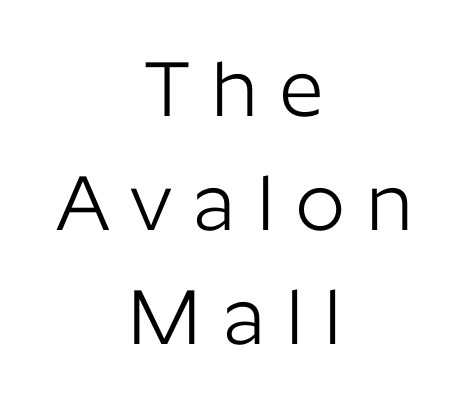
Q: Is the text bold? A: No.
Q: Is the text italic (slanted)? A: No, it is upright.
Q: Is the typeface a serif or a sans-serif typeface? A: Sans-serif.
Q: Is the text underlined? A: No.
Q: How is the paragraph aligned? A: Centered.
Q: Is the spacing between letters normal or unusually wide? A: Unusually wide.
Q: Is the spacing between lines tight, normal or loose? A: Normal.
Q: Width (condensed, normal, or wide)? A: Normal.
Q: Stroke contrast? A: Low.
Q: x-height? A: Medium.
Q: Monospaced? A: No.
